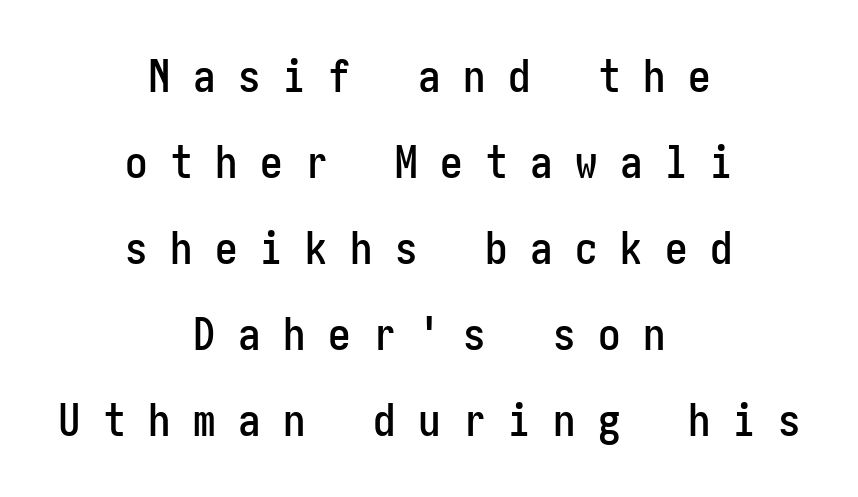
{"serif": "no", "italic": "no", "width": "condensed", "stroke_contrast": "low", "x_height": "medium", "underline": "no", "align": "center", "line_spacing": "loose", "line_spacing_ratio": 1.91, "letter_spacing": "wide", "letter_spacing_em": 0.5, "glyph_px": 45}
